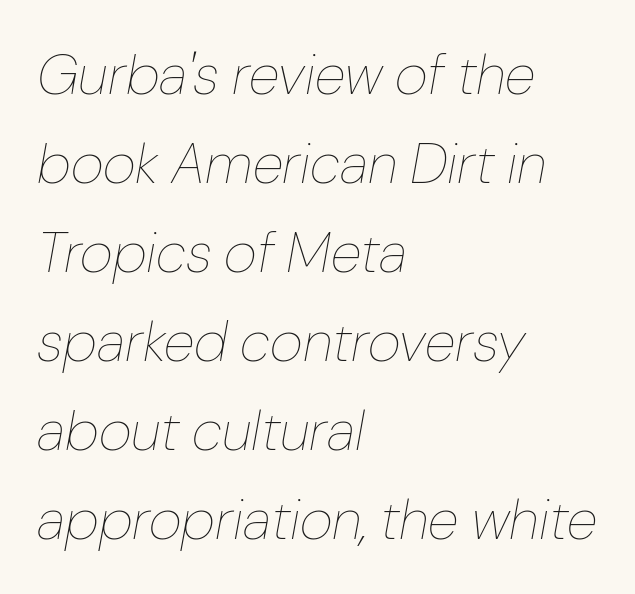
{"italic": "yes", "lean": "right", "slant_degrees": 10, "bold": "no", "weight": "thin", "width": "normal", "stroke_contrast": "low", "x_height": "medium", "monospaced": "no", "underline": "no", "align": "left", "line_spacing": "normal", "line_spacing_ratio": 1.56, "letter_spacing": "normal", "letter_spacing_em": 0.0, "glyph_px": 57}
